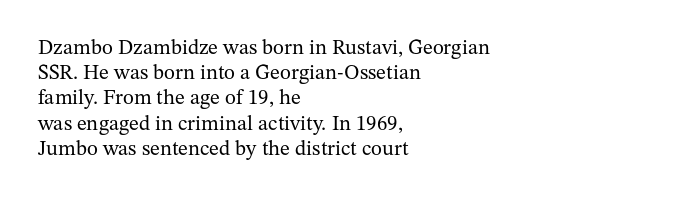
The image shows 21 px text type, upright; set left-aligned, line spacing 1.2x, normal letter spacing, not underlined.
